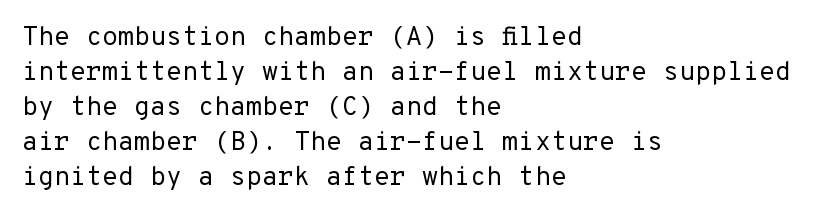
{"italic": "no", "bold": "no", "underline": "no", "align": "left", "line_spacing": "normal", "line_spacing_ratio": 1.35, "letter_spacing": "normal", "letter_spacing_em": 0.0, "glyph_px": 26}
